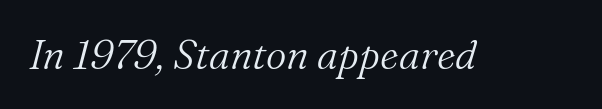
{"serif": "yes", "italic": "yes", "lean": "right", "slant_degrees": 16, "bold": "no", "weight": "light", "width": "normal", "stroke_contrast": "medium", "x_height": "medium", "monospaced": "no", "underline": "no", "letter_spacing": "normal", "letter_spacing_em": 0.0, "glyph_px": 40}
